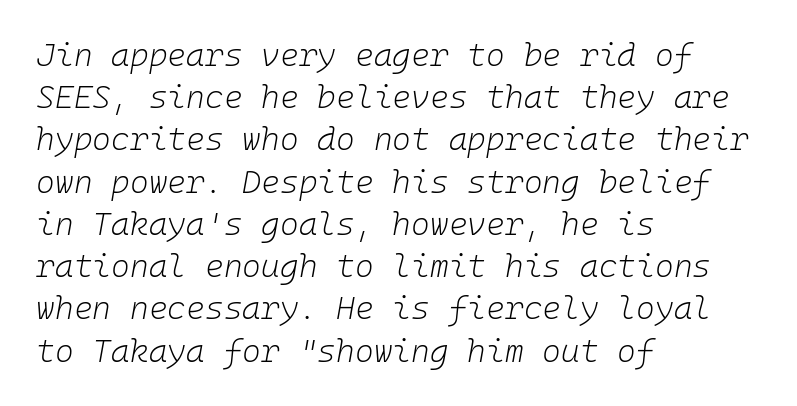
{"italic": "yes", "lean": "right", "slant_degrees": 10, "bold": "no", "weight": "light", "width": "normal", "stroke_contrast": "low", "x_height": "medium", "monospaced": "yes", "underline": "no", "align": "left", "line_spacing": "normal", "line_spacing_ratio": 1.32, "letter_spacing": "normal", "letter_spacing_em": 0.0, "glyph_px": 32}
